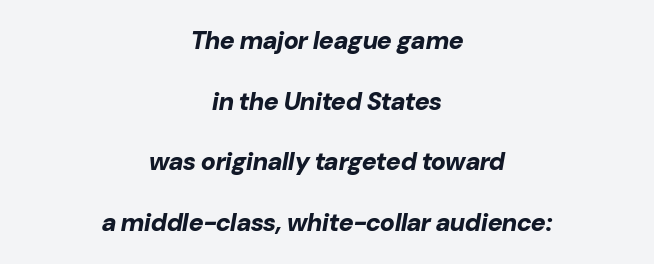
Q: Is the text bold? A: Yes.
Q: Is the text italic (slanted)? A: Yes, it leans right by about 10 degrees.
Q: Is the text underlined? A: No.
Q: How is the paragraph aligned? A: Centered.
Q: Is the spacing between letters normal or unusually wide? A: Normal.
Q: Is the spacing between lines tight, normal or loose? A: Loose.
